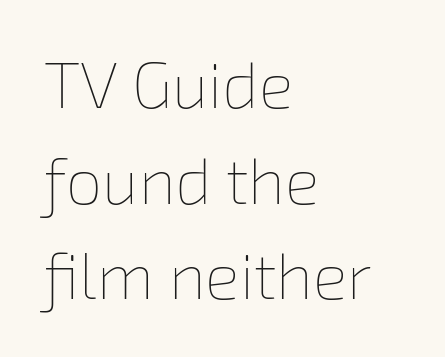
The image shows 65 px thin type; set left-aligned, normal line spacing (1.47x), normal letter spacing, not underlined; low stroke contrast and a medium x-height.
